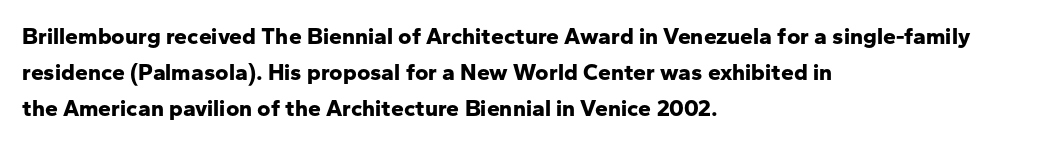
The image shows 23 px bold type, upright; set left-aligned, normal line spacing (1.57x), normal letter spacing, not underlined.
